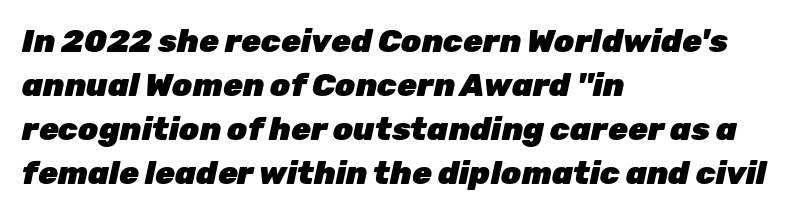
Q: Is the text bold? A: Yes.
Q: Is the text italic (slanted)? A: Yes, it leans right by about 12 degrees.
Q: Is the text underlined? A: No.
Q: How is the paragraph aligned? A: Left-aligned.
Q: Is the spacing between letters normal or unusually wide? A: Normal.
Q: Is the spacing between lines tight, normal or loose? A: Normal.
Q: Width (condensed, normal, or wide)? A: Normal.
Q: Stroke contrast? A: Low.
Q: x-height? A: Medium.
Q: Monospaced? A: No.
